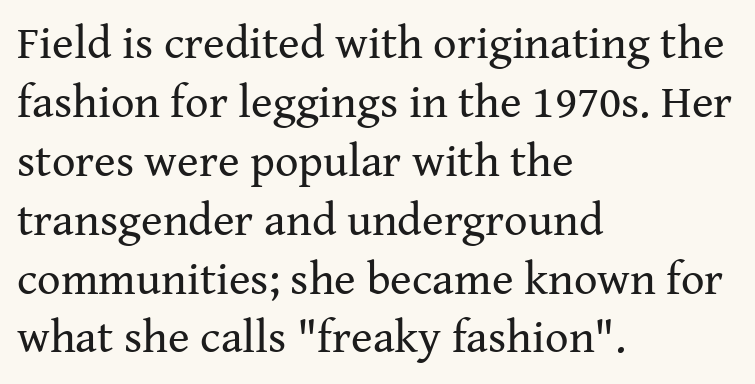
Q: Is the text bold? A: No.
Q: Is the text italic (slanted)? A: No, it is upright.
Q: Is the typeface a serif or a sans-serif typeface? A: Serif.
Q: Is the text underlined? A: No.
Q: How is the paragraph aligned? A: Left-aligned.
Q: Is the spacing between letters normal or unusually wide? A: Normal.
Q: Is the spacing between lines tight, normal or loose? A: Normal.
Q: Width (condensed, normal, or wide)? A: Normal.
Q: Stroke contrast? A: Medium.
Q: x-height? A: Medium.
Q: Monospaced? A: No.
